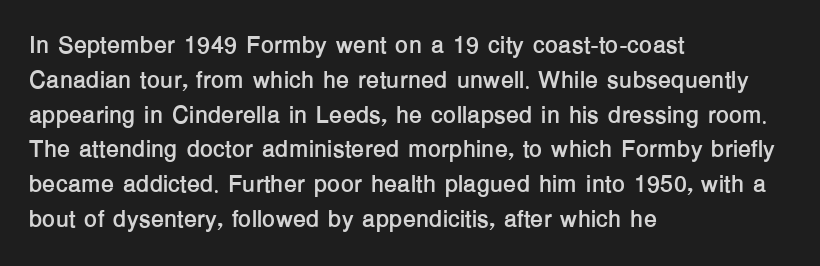
The image shows 24 px bold type, upright; set left-aligned, normal line spacing (1.45x), normal letter spacing, not underlined.
